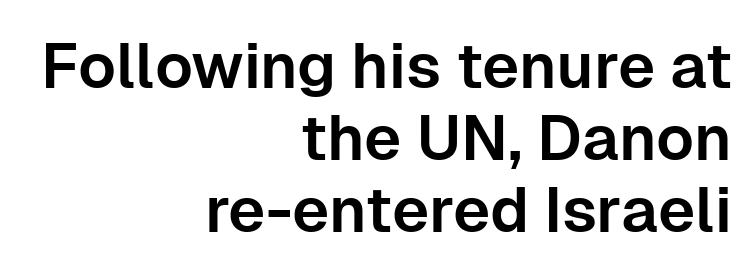
{"serif": "no", "italic": "no", "width": "normal", "stroke_contrast": "low", "x_height": "medium", "monospaced": "no", "underline": "no", "align": "right", "line_spacing": "tight", "line_spacing_ratio": 1.14, "letter_spacing": "normal", "letter_spacing_em": 0.0, "glyph_px": 63}
